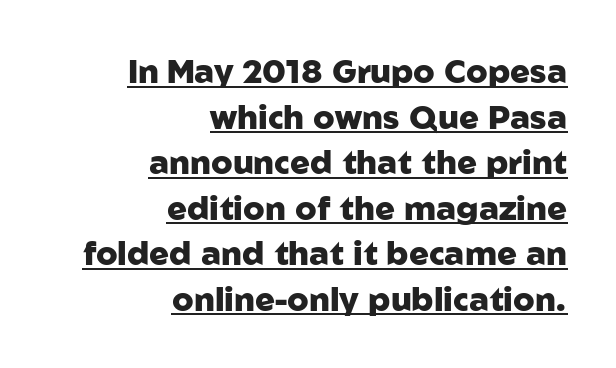
The image shows 33 px heavy sans-serif type, upright; set right-aligned, normal line spacing (1.38x), normal letter spacing, underlined; low stroke contrast and a medium x-height.
